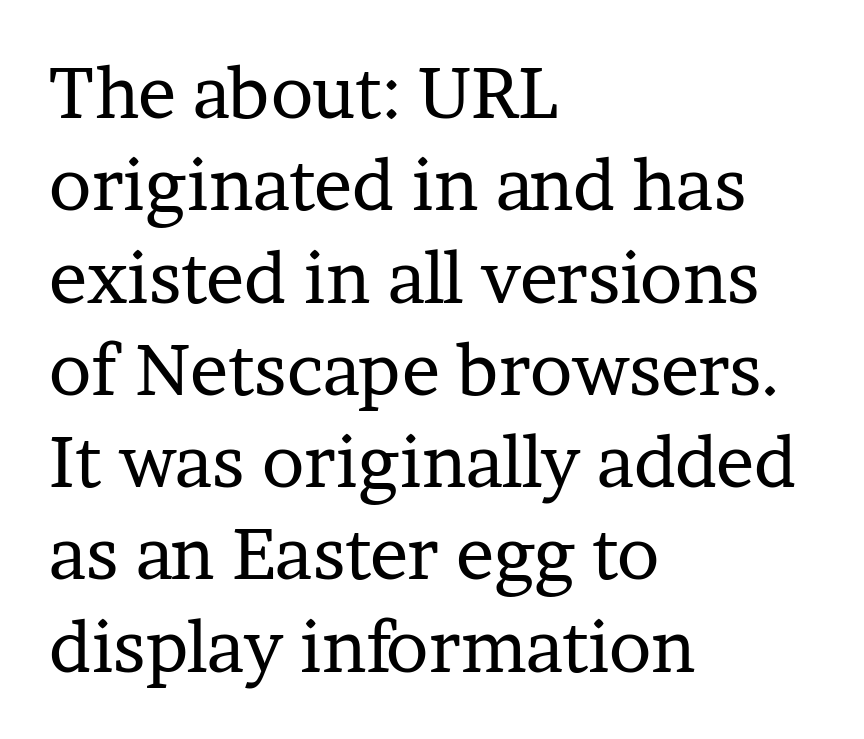
Q: Is the text bold? A: No.
Q: Is the text italic (slanted)? A: No, it is upright.
Q: Is the typeface a serif or a sans-serif typeface? A: Serif.
Q: Is the text underlined? A: No.
Q: How is the paragraph aligned? A: Left-aligned.
Q: Is the spacing between letters normal or unusually wide? A: Normal.
Q: Is the spacing between lines tight, normal or loose? A: Normal.
Q: Width (condensed, normal, or wide)? A: Normal.
Q: Stroke contrast? A: Low.
Q: x-height? A: Medium.
Q: Monospaced? A: No.
